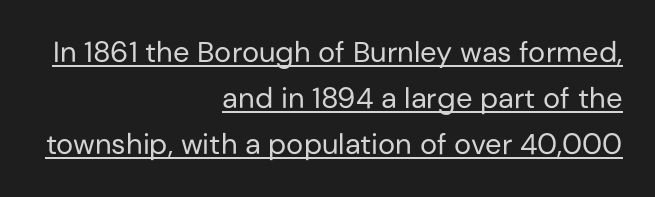
The image shows 29 px regular-weight sans-serif type, upright; set right-aligned, normal line spacing (1.59x), normal letter spacing, underlined; low stroke contrast and a medium x-height.
